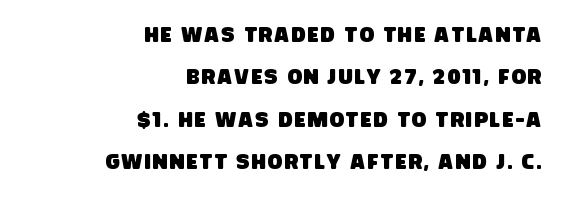
The image shows 21 px text type; set right-aligned, loose line spacing (2.02x), not underlined.
